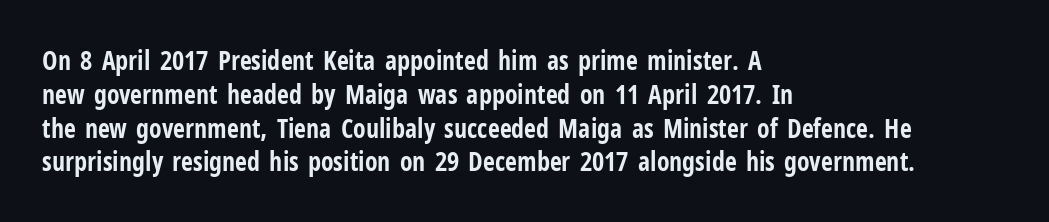
Notice how the stems are strictly vertical — no italics here. The passage shown is emphatically bold. Students, observe: this is what conventionally led text looks like. You could call the tracking neutral — neither tight nor loose. The ragged edge is on the right, which tells us the setting is flush left. Descenders are the only things crossing below the line.
